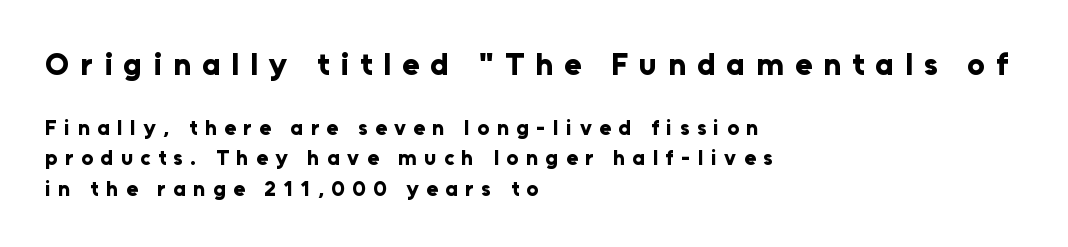
The image shows 31 px bold sans-serif type, upright; set left-aligned, normal line spacing (1.45x), unusually wide letter spacing (+0.36 em), not underlined; the first (top) block is 1.48x larger; low stroke contrast and a medium x-height.
